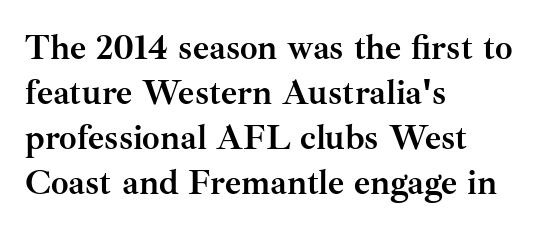
Q: Is the text bold? A: Yes.
Q: Is the text italic (slanted)? A: No, it is upright.
Q: Is the typeface a serif or a sans-serif typeface? A: Serif.
Q: Is the text underlined? A: No.
Q: How is the paragraph aligned? A: Left-aligned.
Q: Is the spacing between letters normal or unusually wide? A: Normal.
Q: Is the spacing between lines tight, normal or loose? A: Normal.
Q: Width (condensed, normal, or wide)? A: Normal.
Q: Stroke contrast? A: Medium.
Q: x-height? A: Small.
Q: Monospaced? A: No.
